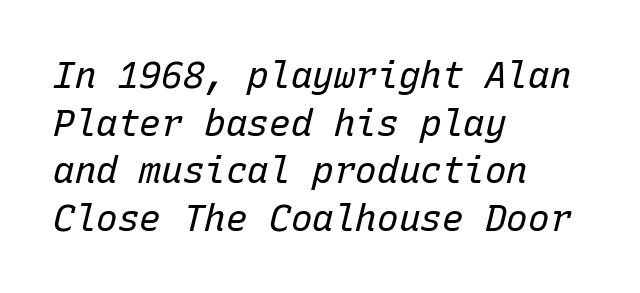
{"italic": "yes", "lean": "right", "slant_degrees": 15, "bold": "no", "weight": "regular", "width": "normal", "stroke_contrast": "low", "x_height": "medium", "monospaced": "yes", "underline": "no", "align": "left", "line_spacing": "normal", "line_spacing_ratio": 1.32, "letter_spacing": "normal", "letter_spacing_em": 0.0, "glyph_px": 36}
